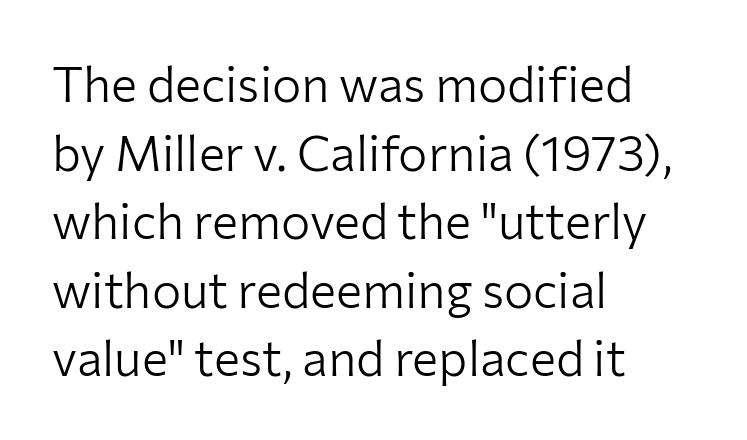
The image shows 49 px light sans-serif type, upright; set left-aligned, normal line spacing (1.4x), normal letter spacing, not underlined; low stroke contrast and a medium x-height.
